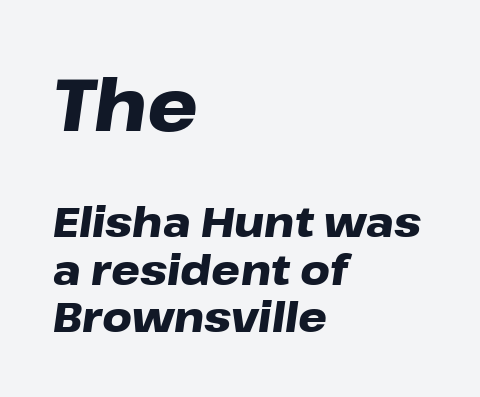
The axis of the letterforms is tilted away from vertical. The passage shown is typed in a proportional face where columns would drift. The block of text is dense from top to bottom, with scant space between rows. Set as a true bold cut, around the 700 mark.
